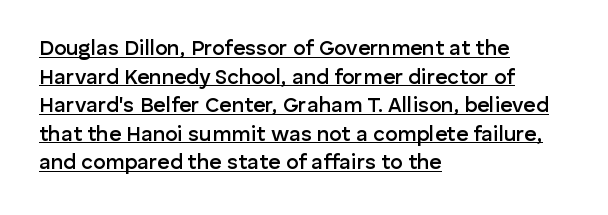
How heavy is the stroke? Medium-heavy — a semibold, shy of bold. This sample uses plain, unmodified letter spacing. Alignment: flush left. Students, observe the line beneath the letters — that is underlining. Is there much room between lines? A standard amount, neither cramped nor airy.
